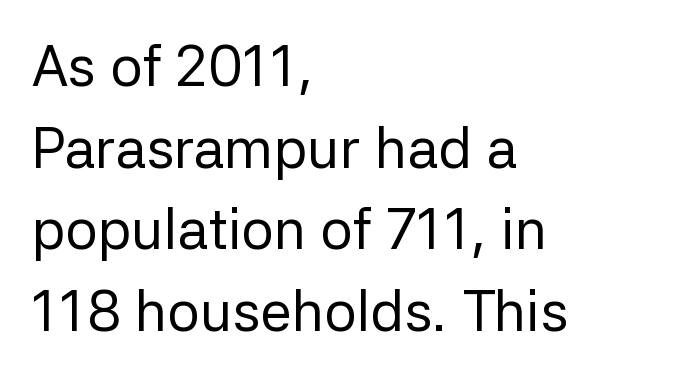
Q: Is the text bold? A: No.
Q: Is the text italic (slanted)? A: No, it is upright.
Q: Is the typeface a serif or a sans-serif typeface? A: Sans-serif.
Q: Is the text underlined? A: No.
Q: How is the paragraph aligned? A: Left-aligned.
Q: Is the spacing between letters normal or unusually wide? A: Normal.
Q: Is the spacing between lines tight, normal or loose? A: Normal.
Q: Width (condensed, normal, or wide)? A: Normal.
Q: Stroke contrast? A: Low.
Q: x-height? A: Medium.
Q: Monospaced? A: No.
